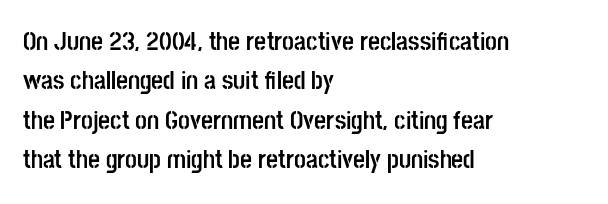
Q: Is the text bold? A: Yes.
Q: Is the text italic (slanted)? A: No, it is upright.
Q: Is the text underlined? A: No.
Q: How is the paragraph aligned? A: Left-aligned.
Q: Is the spacing between letters normal or unusually wide? A: Normal.
Q: Is the spacing between lines tight, normal or loose? A: Normal.
